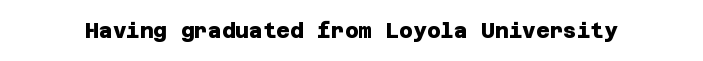
{"bold": "yes", "underline": "no", "letter_spacing": "normal", "letter_spacing_em": 0.0, "glyph_px": 21}
